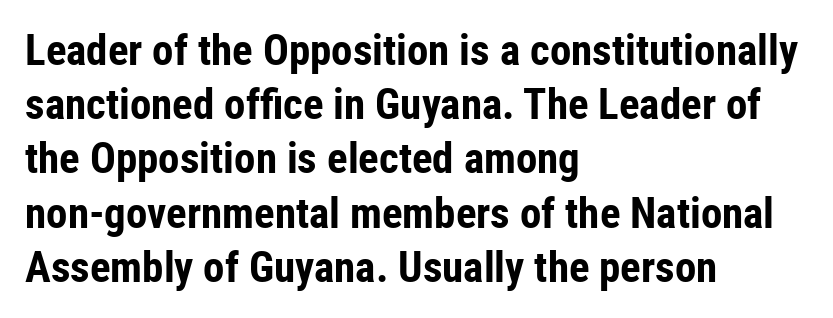
Q: Is the text bold? A: Yes.
Q: Is the text italic (slanted)? A: No, it is upright.
Q: Is the typeface a serif or a sans-serif typeface? A: Sans-serif.
Q: Is the text underlined? A: No.
Q: How is the paragraph aligned? A: Left-aligned.
Q: Is the spacing between letters normal or unusually wide? A: Normal.
Q: Is the spacing between lines tight, normal or loose? A: Normal.
Q: Width (condensed, normal, or wide)? A: Condensed.
Q: Stroke contrast? A: Low.
Q: x-height? A: Medium.
Q: Monospaced? A: No.
